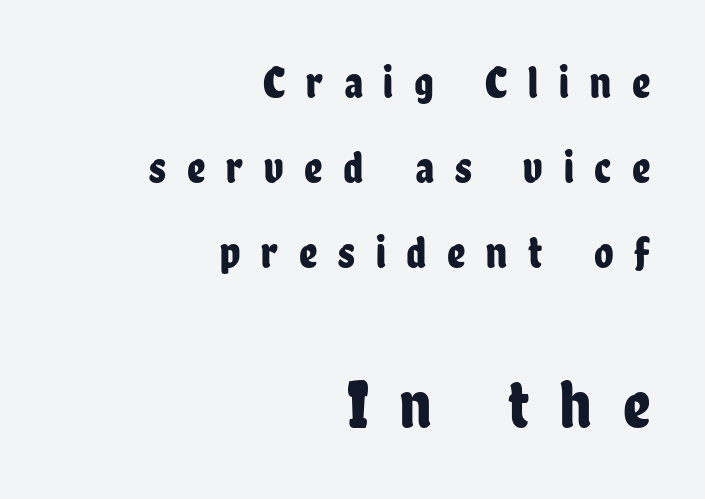
{"serif": "no", "italic": "no", "width": "condensed", "stroke_contrast": "low", "x_height": "medium", "monospaced": "no", "underline": "no", "align": "right", "line_spacing_ratio": 1.89, "letter_spacing": "wide", "letter_spacing_em": 0.46, "larger_block": "second", "size_ratio": 1.49, "glyph_px": 67}
